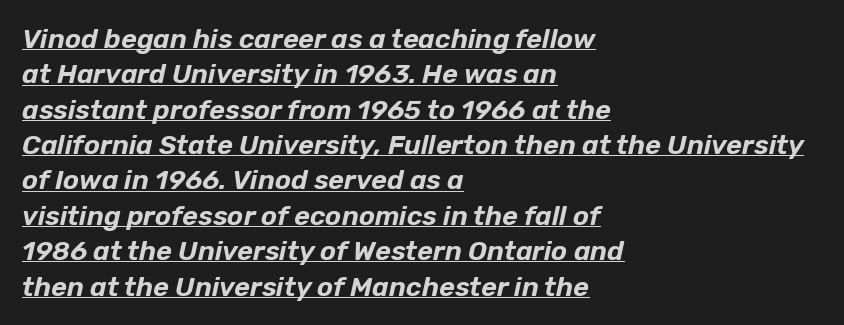
Q: Is the text italic (slanted)? A: Yes, it leans right by about 12 degrees.
Q: Is the text underlined? A: Yes.
Q: How is the paragraph aligned? A: Left-aligned.
Q: Is the spacing between letters normal or unusually wide? A: Normal.
Q: Is the spacing between lines tight, normal or loose? A: Normal.
